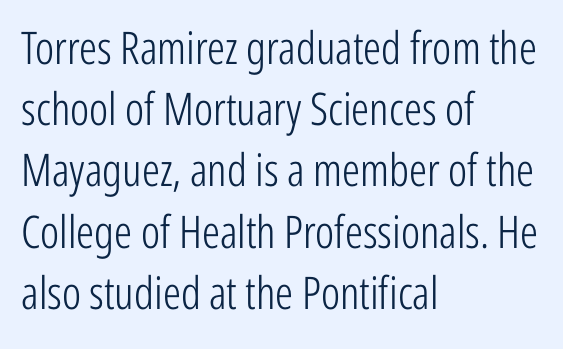
No letter is thick-stroked: the sample isn't bold. Is this a fixed-width face? No — the glyphs have proportional, varying widths. The tracking reads as untouched default to a designer's eye. These lines sit exactly where default settings would place them. The lettering holds an erect, upright posture throughout.
